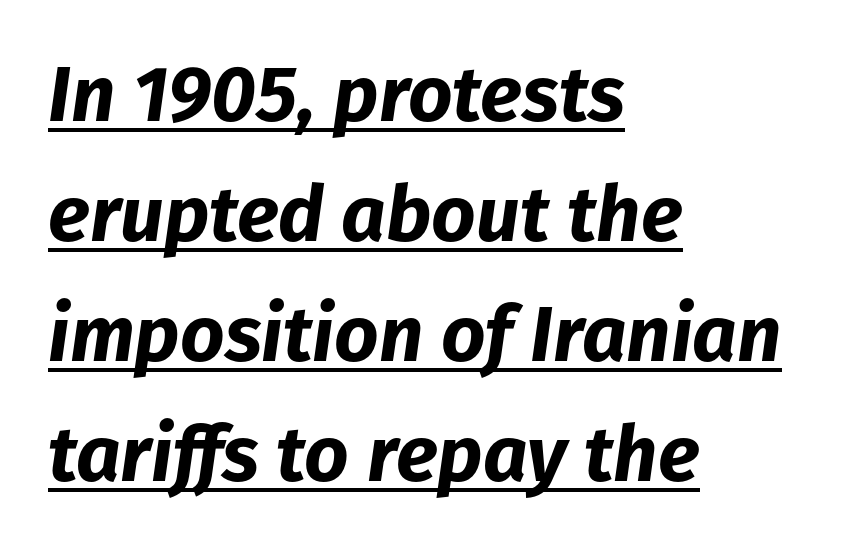
The image shows 78 px bold type, italic (leaning right); set left-aligned, normal line spacing (1.54x), normal letter spacing, underlined; low stroke contrast and a medium x-height.
